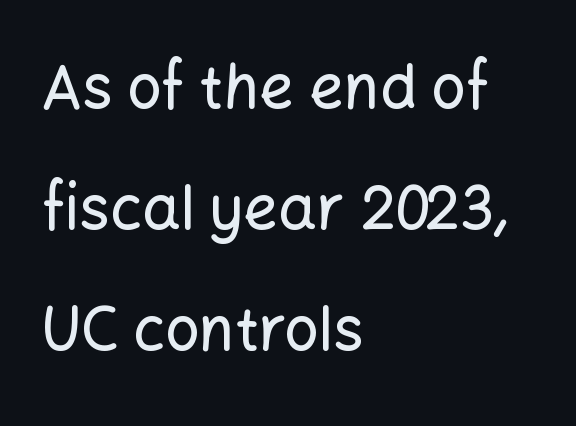
Q: Is the text italic (slanted)? A: No, it is upright.
Q: Is the typeface a serif or a sans-serif typeface? A: Sans-serif.
Q: Is the text underlined? A: No.
Q: How is the paragraph aligned? A: Left-aligned.
Q: Is the spacing between letters normal or unusually wide? A: Normal.
Q: Is the spacing between lines tight, normal or loose? A: Loose.
Q: Width (condensed, normal, or wide)? A: Normal.
Q: Stroke contrast? A: Low.
Q: x-height? A: Medium.
Q: Monospaced? A: No.
